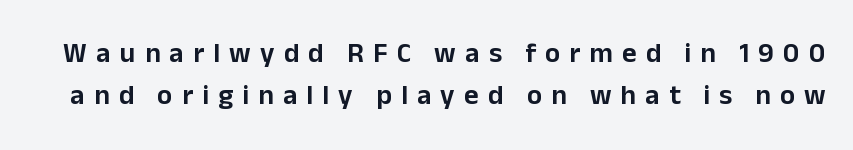
The image shows 28 px sans-serif type, upright; set normal line spacing (1.51x), unusually wide letter spacing (+0.33 em), not underlined; low stroke contrast and a medium x-height.
